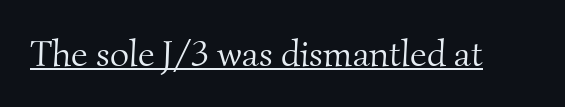
The image shows 37 px light serif type; set normal letter spacing, underlined; medium stroke contrast and a small x-height.
